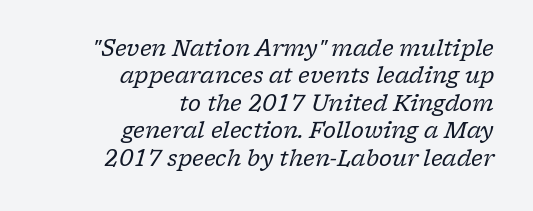
{"italic": "yes", "lean": "right", "slant_degrees": 17, "bold": "no", "underline": "no", "align": "right", "line_spacing": "normal", "line_spacing_ratio": 1.25, "letter_spacing": "normal", "letter_spacing_em": 0.0, "glyph_px": 22}
